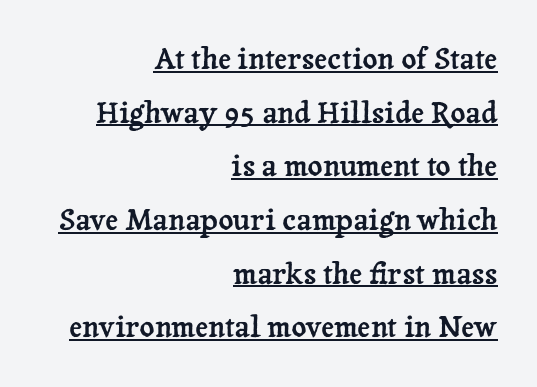
The image shows 29 px serif type, upright; set right-aligned, line spacing 1.85x, normal letter spacing, underlined; low stroke contrast and a medium x-height.
